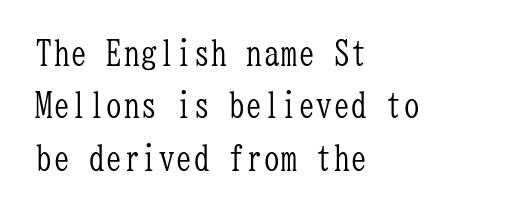
Regular leading. Classification — serif. The baseline area is clear. Ink coverage per letter is moderate at most.
